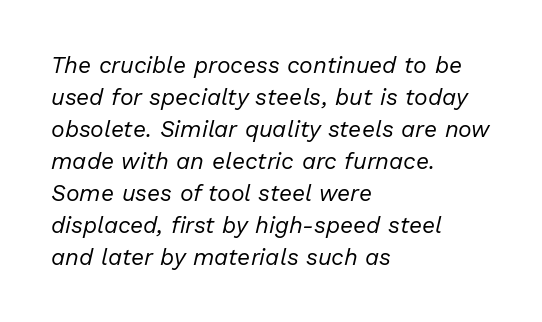
Check the space under the baseline: it is left empty. This is oblique type, the kind used for emphasis or titles. This sample is left-justified, so line endings fall wherever the words run out. Baseline-to-baseline distance is the conventional proportion of letter height. The cut favours lightness, reaching ordinary text weight at its darkest. A typesetter would call this zero additional tracking.
